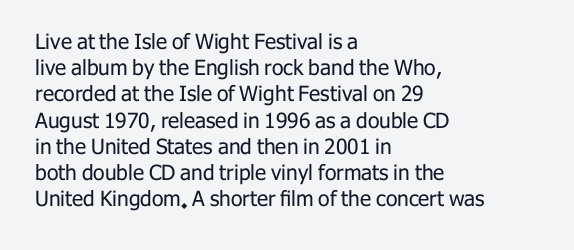
Q: Is the text bold? A: No.
Q: Is the text italic (slanted)? A: No, it is upright.
Q: Is the text underlined? A: No.
Q: How is the paragraph aligned? A: Left-aligned.
Q: Is the spacing between letters normal or unusually wide? A: Normal.
Q: Is the spacing between lines tight, normal or loose? A: Normal.
